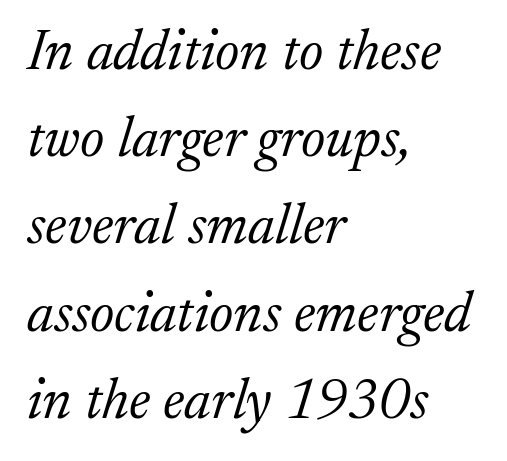
The image shows 57 px light serif type, italic (leaning right); set left-aligned, normal line spacing (1.53x), normal letter spacing, not underlined; low stroke contrast and a medium x-height.
